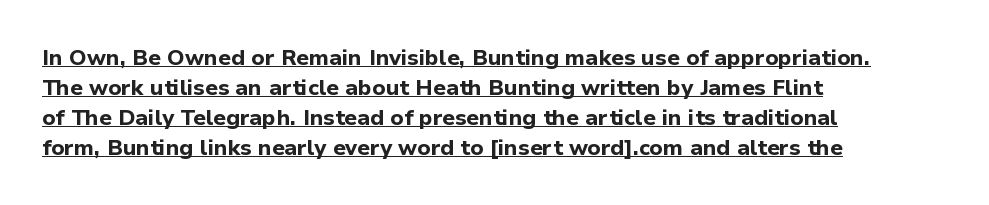
{"italic": "no", "bold": "yes", "underline": "yes", "align": "left", "line_spacing": "normal", "line_spacing_ratio": 1.36, "letter_spacing": "normal", "letter_spacing_em": 0.0, "glyph_px": 22}
